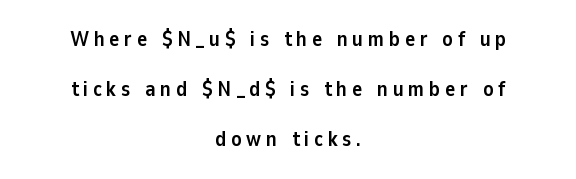
Descenders hang freely into open space. Caption: expanded tracking, letters set apart. You can tell it's not italic because the verticals are truly vertical. A centered setting, common on invitations and titles, is used for this passage.
